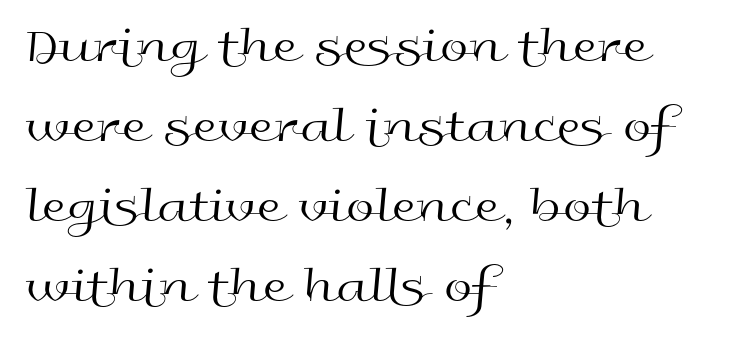
{"serif": "no", "italic": "no", "bold": "no", "weight": "regular", "width": "wide", "x_height": "medium", "monospaced": "no", "underline": "no", "align": "left", "line_spacing": "normal", "line_spacing_ratio": 1.57, "letter_spacing": "normal", "letter_spacing_em": 0.0, "glyph_px": 51}
